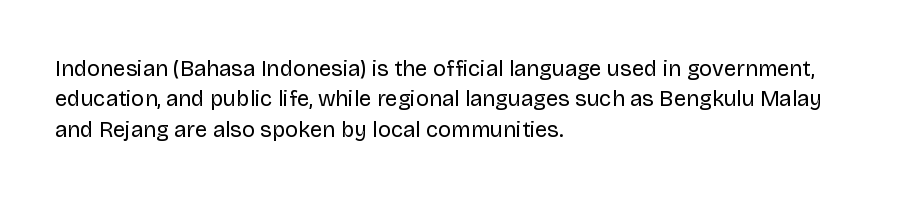
The image shows 22 px text type, upright; set left-aligned, normal line spacing (1.38x), normal letter spacing, not underlined.
